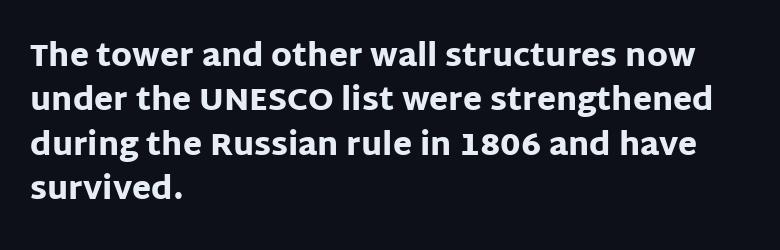
Q: Is the text bold? A: Yes.
Q: Is the text italic (slanted)? A: No, it is upright.
Q: Is the typeface a serif or a sans-serif typeface? A: Sans-serif.
Q: Is the text underlined? A: No.
Q: How is the paragraph aligned? A: Left-aligned.
Q: Is the spacing between letters normal or unusually wide? A: Normal.
Q: Is the spacing between lines tight, normal or loose? A: Normal.
Q: Width (condensed, normal, or wide)? A: Normal.
Q: Stroke contrast? A: Low.
Q: x-height? A: Large.
Q: Monospaced? A: No.
